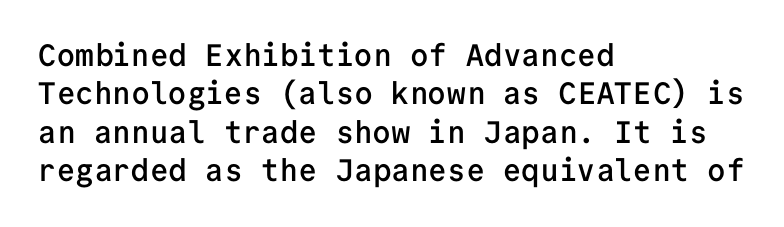
What weight is shown? A semibold, between regular and bold. A sans-serif font was chosen for this passage. Horizontally, the lines are justified to the leading edge only. Quick note: not italic, upright. Rule under the text: the space is simply empty. Does extra space separate the letters? No, they use regular spacing.
